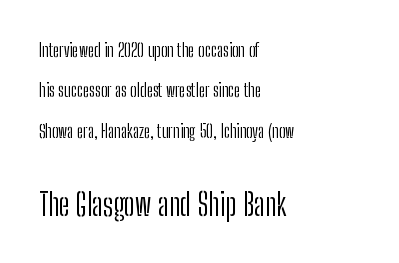
The image shows 31 px light, condensed sans-serif type, upright; set left-aligned, loose line spacing (2.25x), normal letter spacing, not underlined; the second (bottom) block is 1.72x larger; low stroke contrast and a medium x-height.
